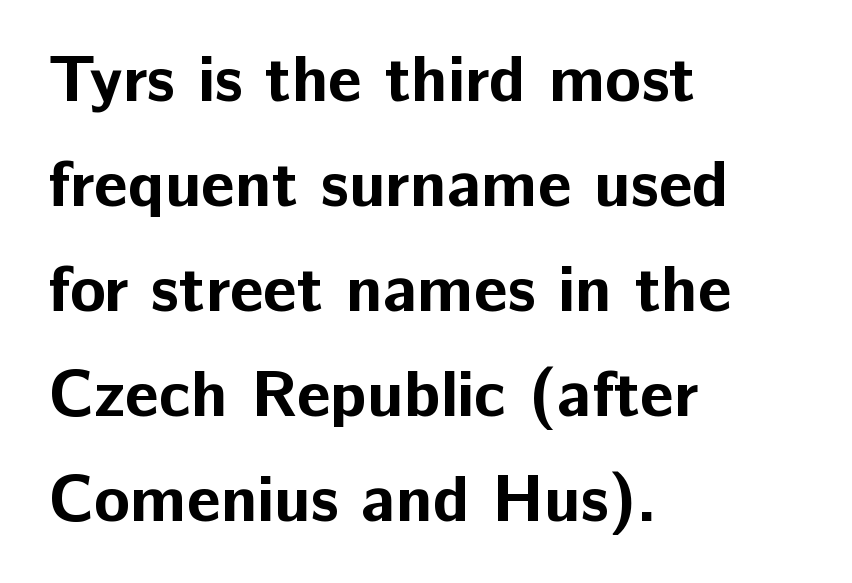
Q: Is the text bold? A: Yes.
Q: Is the text italic (slanted)? A: No, it is upright.
Q: Is the typeface a serif or a sans-serif typeface? A: Sans-serif.
Q: Is the text underlined? A: No.
Q: How is the paragraph aligned? A: Left-aligned.
Q: Is the spacing between letters normal or unusually wide? A: Normal.
Q: Is the spacing between lines tight, normal or loose? A: Normal.
Q: Width (condensed, normal, or wide)? A: Normal.
Q: Stroke contrast? A: Low.
Q: x-height? A: Medium.
Q: Monospaced? A: No.
